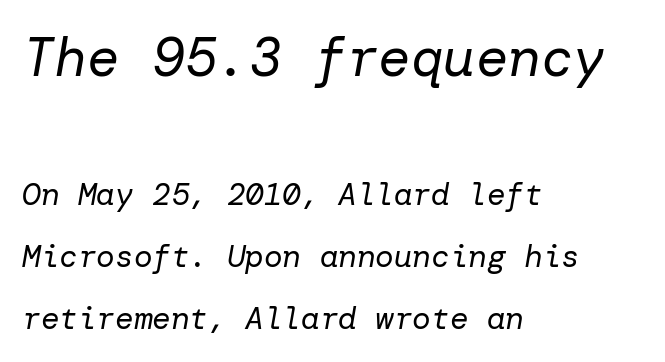
{"italic": "yes", "lean": "right", "slant_degrees": 10, "bold": "no", "weight": "regular", "width": "normal", "stroke_contrast": "low", "x_height": "medium", "underline": "no", "align": "left", "line_spacing": "loose", "line_spacing_ratio": 2.01, "letter_spacing": "normal", "letter_spacing_em": 0.0, "larger_block": "first", "size_ratio": 1.74, "glyph_px": 54}
